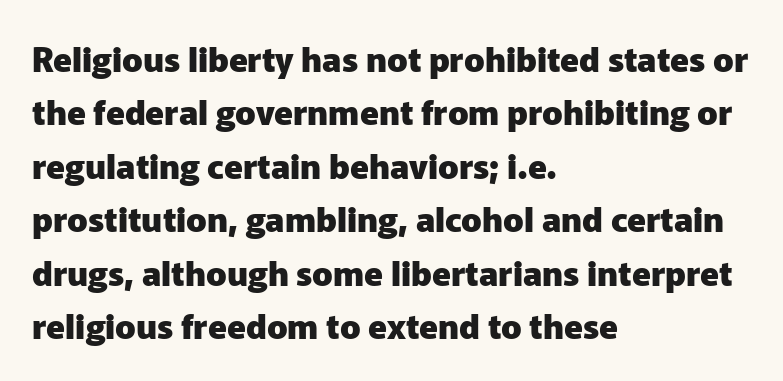
The image shows 34 px heavy sans-serif type, upright; set left-aligned, normal line spacing (1.57x), normal letter spacing, not underlined; low stroke contrast and a medium x-height.
